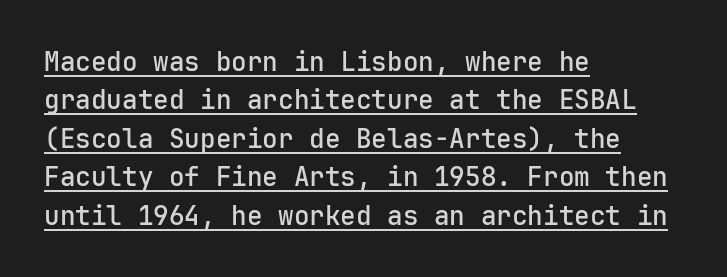
{"italic": "no", "bold": "semi", "underline": "yes", "align": "left", "line_spacing": "normal", "line_spacing_ratio": 1.48, "letter_spacing": "normal", "letter_spacing_em": 0.0, "glyph_px": 26}
